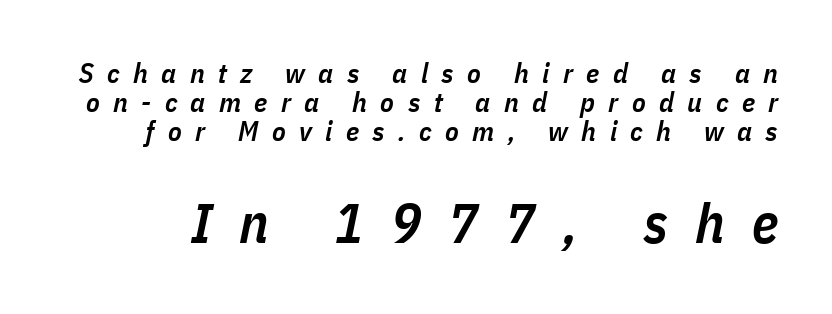
{"italic": "yes", "lean": "right", "slant_degrees": 11, "bold": "semi", "weight": "semibold", "width": "condensed", "stroke_contrast": "low", "x_height": "medium", "monospaced": "no", "underline": "no", "line_spacing": "tight", "line_spacing_ratio": 1.03, "letter_spacing": "wide", "letter_spacing_em": 0.48, "larger_block": "second", "size_ratio": 2.0, "glyph_px": 56}
